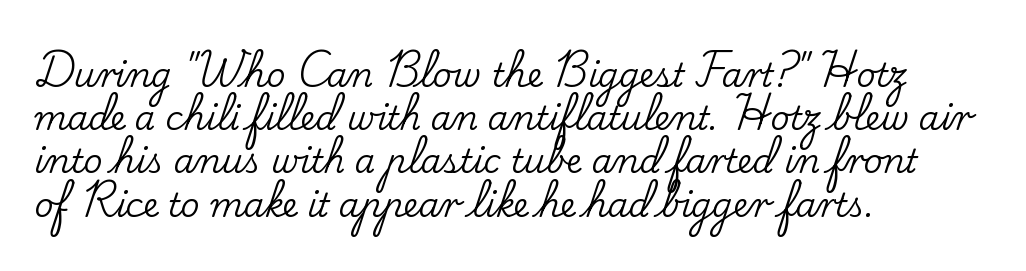
Q: Is the text italic (slanted)? A: Yes.
Q: Is the typeface a serif or a sans-serif typeface? A: Serif.
Q: Is the text underlined? A: No.
Q: How is the paragraph aligned? A: Left-aligned.
Q: Is the spacing between letters normal or unusually wide? A: Normal.
Q: Is the spacing between lines tight, normal or loose? A: Normal.
Q: Width (condensed, normal, or wide)? A: Normal.
Q: Stroke contrast? A: Low.
Q: x-height? A: Small.
Q: Monospaced? A: No.
